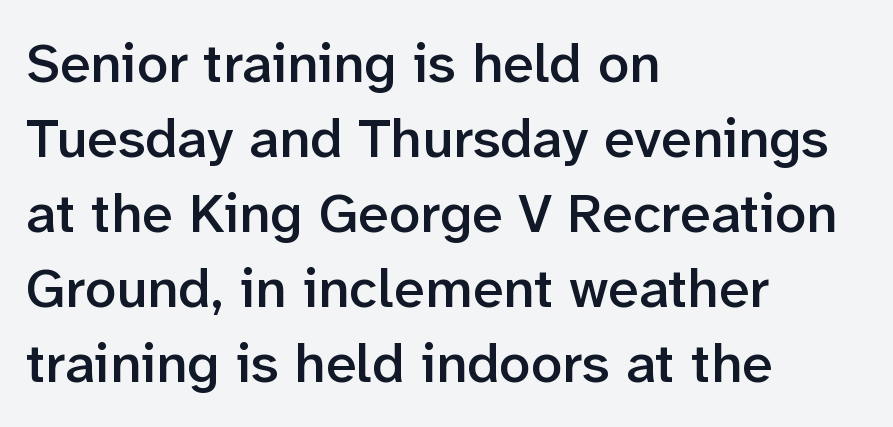
The image shows 56 px semibold sans-serif type, upright; set left-aligned, normal line spacing (1.34x), normal letter spacing, not underlined; low stroke contrast and a medium x-height.
